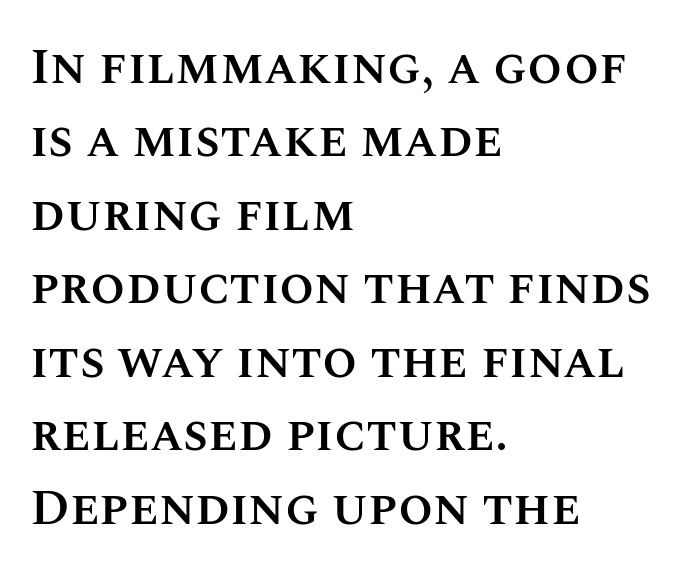
The image shows 50 px semibold type, upright; set left-aligned, normal line spacing (1.47x), normal letter spacing, not underlined; medium stroke contrast and a large x-height.
